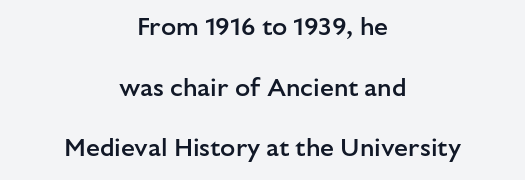
Q: Is the text bold? A: Semi-bold.
Q: Is the text italic (slanted)? A: No, it is upright.
Q: Is the text underlined? A: No.
Q: How is the paragraph aligned? A: Centered.
Q: Is the spacing between letters normal or unusually wide? A: Normal.
Q: Is the spacing between lines tight, normal or loose? A: Loose.
